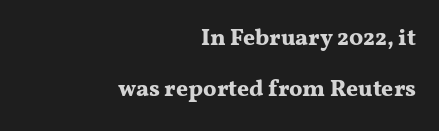
Leading is clearly above the norm, producing a sparse column. Vertical strokes here are truly vertical. The typesetting leans heavy: a genuine bold. Default kerning and tracking; the words read as compact shapes. The gap between lines stays unmarked. One-word summary of the alignment: right.
